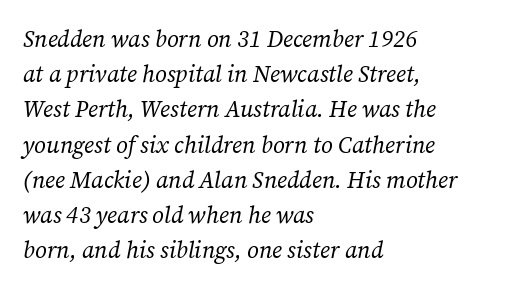
The image shows 23 px text type, italic (leaning right); set left-aligned, normal line spacing (1.53x), normal letter spacing, not underlined.
